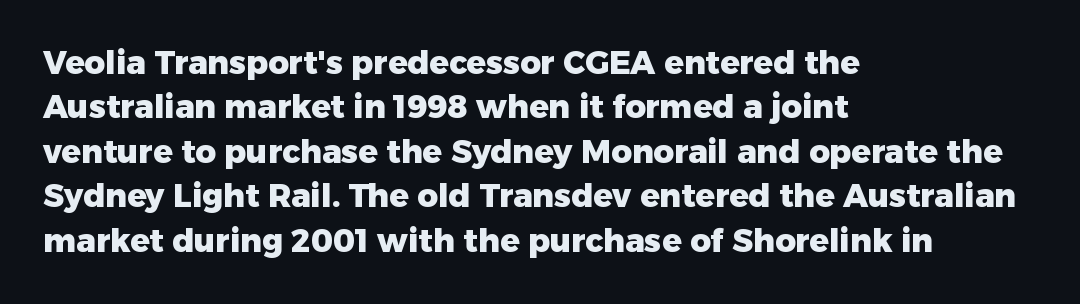
Q: Is the text bold? A: Yes.
Q: Is the text italic (slanted)? A: No, it is upright.
Q: Is the typeface a serif or a sans-serif typeface? A: Sans-serif.
Q: Is the text underlined? A: No.
Q: How is the paragraph aligned? A: Left-aligned.
Q: Is the spacing between letters normal or unusually wide? A: Normal.
Q: Is the spacing between lines tight, normal or loose? A: Normal.
Q: Width (condensed, normal, or wide)? A: Normal.
Q: Stroke contrast? A: Low.
Q: x-height? A: Medium.
Q: Monospaced? A: No.
